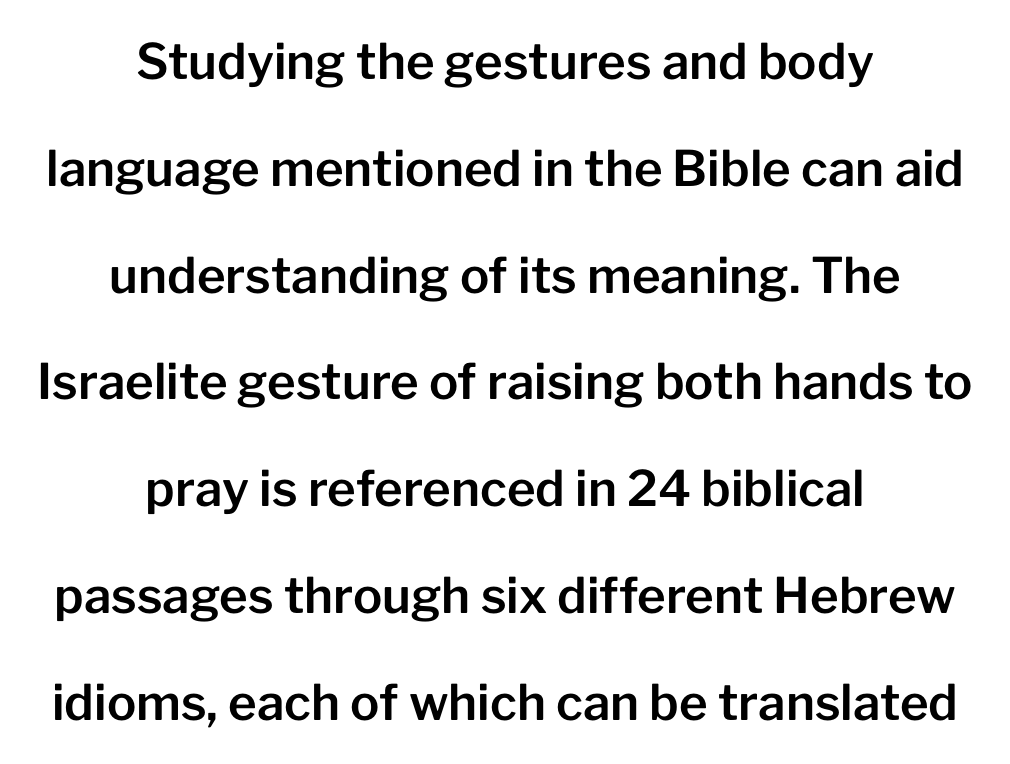
The image shows 49 px sans-serif type, upright; set centered, loose line spacing (2.18x), normal letter spacing, not underlined; low stroke contrast and a medium x-height.
